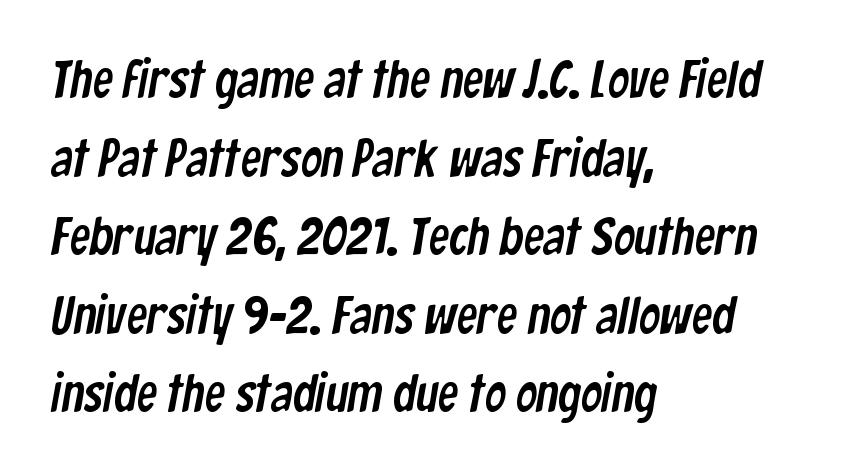
{"serif": "no", "width": "condensed", "stroke_contrast": "low", "x_height": "medium", "monospaced": "no", "underline": "no", "align": "left", "line_spacing": "normal", "line_spacing_ratio": 1.51, "letter_spacing": "normal", "letter_spacing_em": 0.0, "glyph_px": 52}
